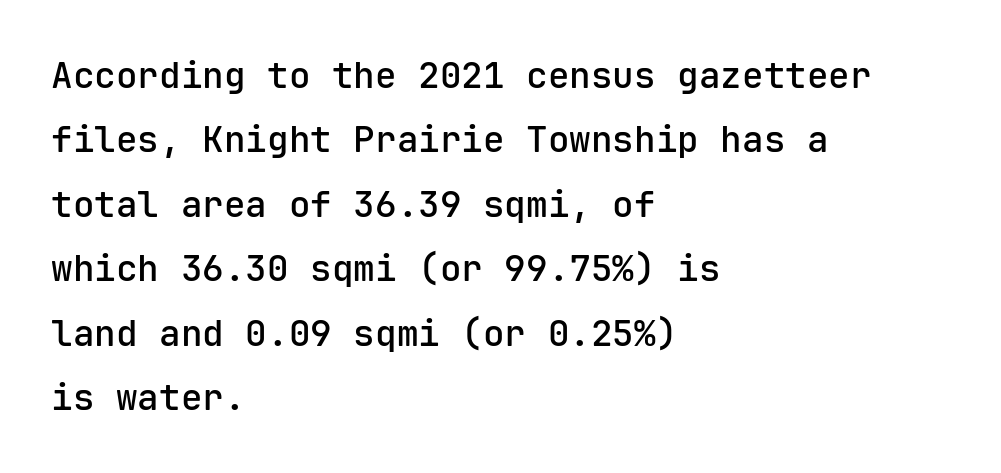
Q: Is the text bold? A: Semi-bold.
Q: Is the text italic (slanted)? A: No, it is upright.
Q: Is the typeface a serif or a sans-serif typeface? A: Sans-serif.
Q: Is the text underlined? A: No.
Q: How is the paragraph aligned? A: Left-aligned.
Q: Is the spacing between letters normal or unusually wide? A: Normal.
Q: Width (condensed, normal, or wide)? A: Normal.
Q: Stroke contrast? A: Low.
Q: x-height? A: Medium.
Q: Monospaced? A: Yes.
